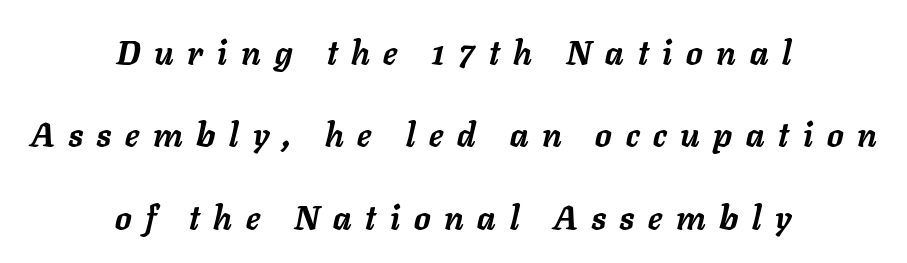
The image shows 33 px semibold type, italic (leaning right); set centered, loose line spacing (2.5x), unusually wide letter spacing (+0.42 em), not underlined; low stroke contrast and a medium x-height.
